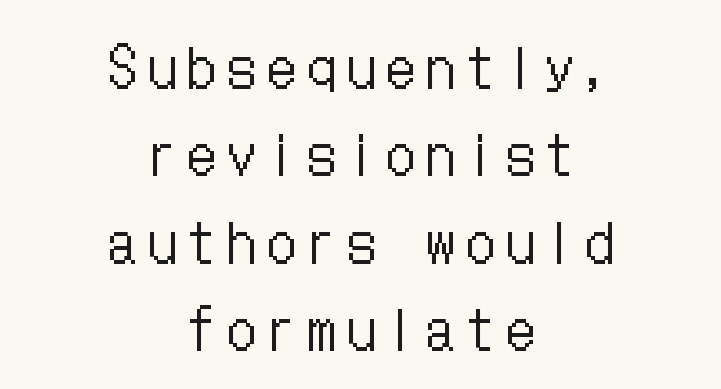
The strokes carry an ordinary text weight at most. Does the lettering tilt? It doesn't — this is upright. How are the letters spaced? Widely, with obvious added tracking. How would I describe the line gaps? Plain and ordinary. Reading down the block, each line starts at a different indent, mirrored at its end.
